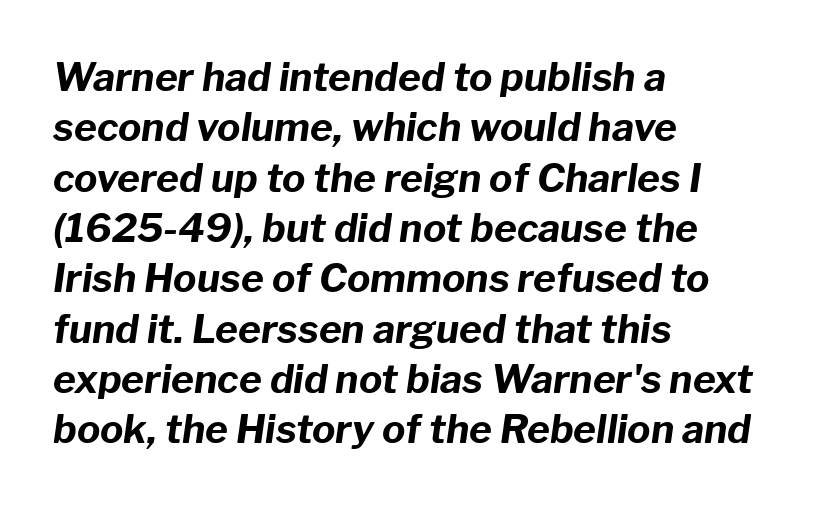
{"italic": "yes", "lean": "right", "slant_degrees": 8, "bold": "yes", "weight": "bold", "width": "normal", "stroke_contrast": "low", "x_height": "medium", "monospaced": "no", "underline": "no", "align": "left", "line_spacing": "normal", "line_spacing_ratio": 1.29, "letter_spacing": "normal", "letter_spacing_em": 0.0, "glyph_px": 39}
